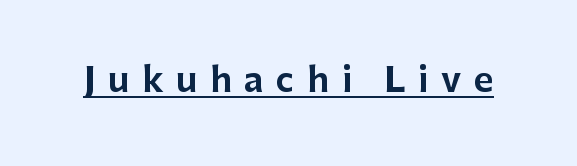
{"serif": "no", "italic": "no", "width": "normal", "stroke_contrast": "low", "x_height": "medium", "monospaced": "no", "underline": "yes", "letter_spacing": "wide", "letter_spacing_em": 0.37, "glyph_px": 34}
